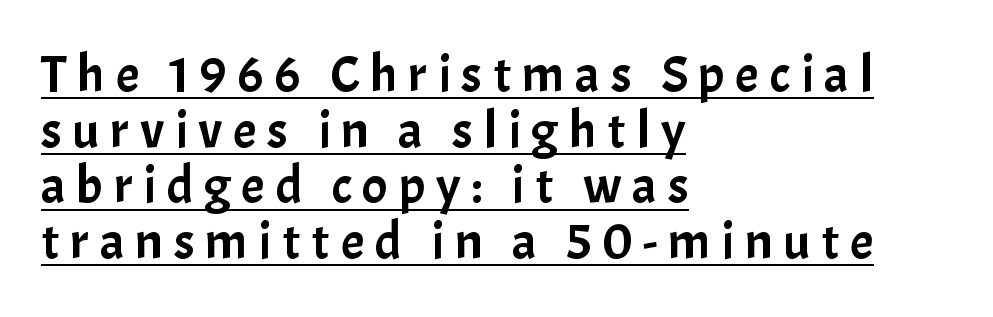
Substantial extra tracking has been applied to these lines. Characters remain perfectly vertical along every line. The designer went with a sans here, leaving each stem footless. The words here are underlined. These lines stack with their left ends in a neat column. The passage shown is typed in a proportional face where columns would drift.
